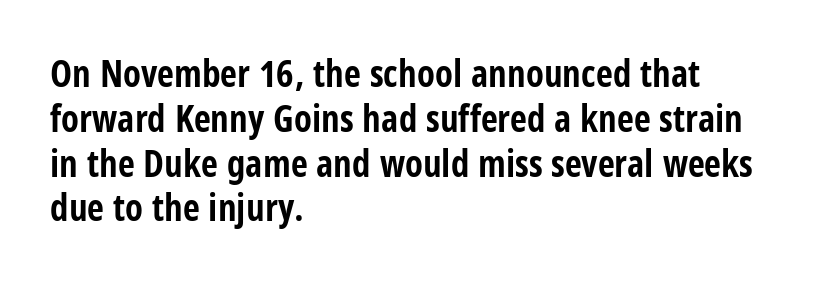
The image shows 37 px bold, condensed sans-serif type, upright; set left-aligned, line spacing 1.21x, normal letter spacing, not underlined; low stroke contrast and a large x-height.
